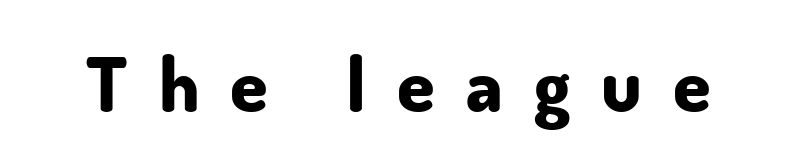
Q: Is the text bold? A: Yes.
Q: Is the text italic (slanted)? A: No, it is upright.
Q: Is the typeface a serif or a sans-serif typeface? A: Sans-serif.
Q: Is the text underlined? A: No.
Q: Is the spacing between letters normal or unusually wide? A: Unusually wide.
Q: Width (condensed, normal, or wide)? A: Normal.
Q: Stroke contrast? A: Low.
Q: x-height? A: Small.
Q: Monospaced? A: No.
